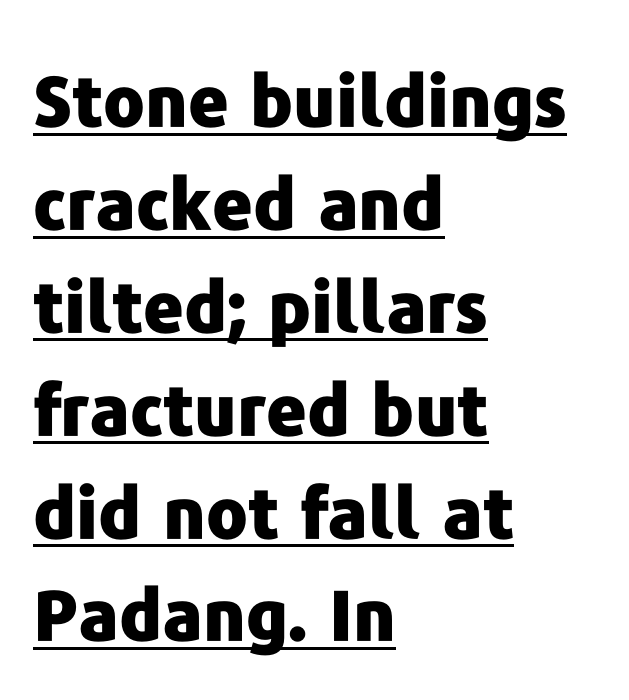
Q: Is the text bold? A: Yes.
Q: Is the text italic (slanted)? A: No, it is upright.
Q: Is the typeface a serif or a sans-serif typeface? A: Sans-serif.
Q: Is the text underlined? A: Yes.
Q: How is the paragraph aligned? A: Left-aligned.
Q: Is the spacing between letters normal or unusually wide? A: Normal.
Q: Is the spacing between lines tight, normal or loose? A: Normal.
Q: Width (condensed, normal, or wide)? A: Normal.
Q: Stroke contrast? A: Low.
Q: x-height? A: Medium.
Q: Monospaced? A: No.
